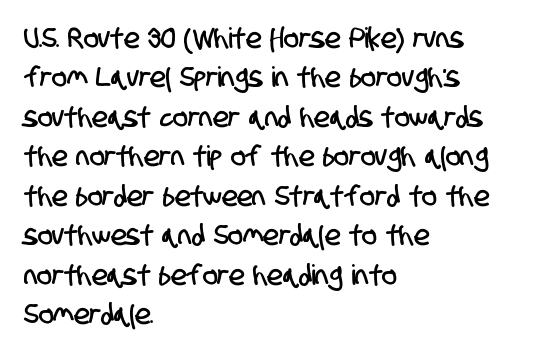
{"serif": "no", "width": "condensed", "stroke_contrast": "low", "x_height": "large", "monospaced": "no", "underline": "no", "align": "left", "line_spacing": "normal", "line_spacing_ratio": 1.41, "letter_spacing": "normal", "letter_spacing_em": 0.0, "glyph_px": 28}
